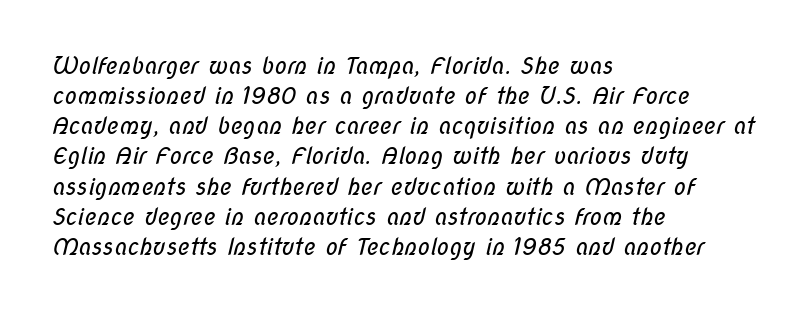
The gaps between neighbouring characters are ordinary and unremarkable. Left-aligned paragraph, ragged on the right. Weight: in the light-to-regular range. Honestly, there is no underline to notice here at all. These lines sit exactly where default settings would place them.
